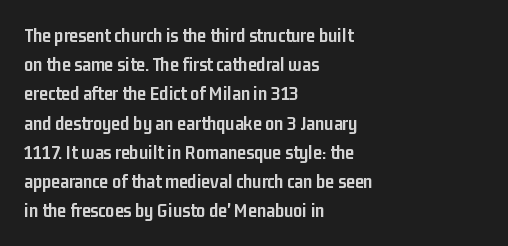
Q: Is the text bold? A: Yes.
Q: Is the text italic (slanted)? A: No, it is upright.
Q: Is the text underlined? A: No.
Q: How is the paragraph aligned? A: Left-aligned.
Q: Is the spacing between letters normal or unusually wide? A: Normal.
Q: Is the spacing between lines tight, normal or loose? A: Normal.
